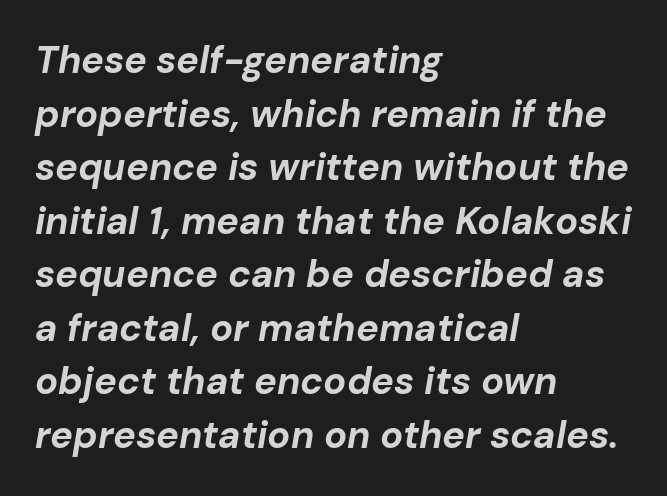
Q: Is the text bold? A: Yes.
Q: Is the text italic (slanted)? A: Yes, it leans right by about 10 degrees.
Q: Is the text underlined? A: No.
Q: How is the paragraph aligned? A: Left-aligned.
Q: Is the spacing between letters normal or unusually wide? A: Normal.
Q: Is the spacing between lines tight, normal or loose? A: Normal.
Q: Width (condensed, normal, or wide)? A: Normal.
Q: Stroke contrast? A: Low.
Q: x-height? A: Medium.
Q: Monospaced? A: No.
